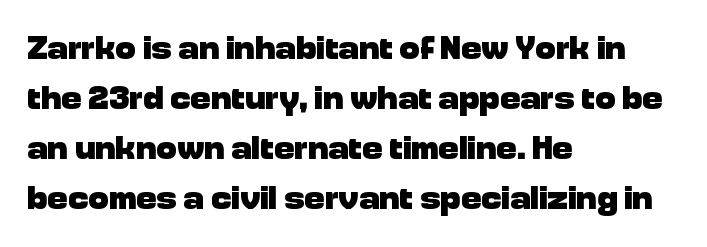
The image shows 34 px heavy sans-serif type, upright; set left-aligned, normal line spacing (1.47x), normal letter spacing, not underlined; low stroke contrast and a medium x-height.
